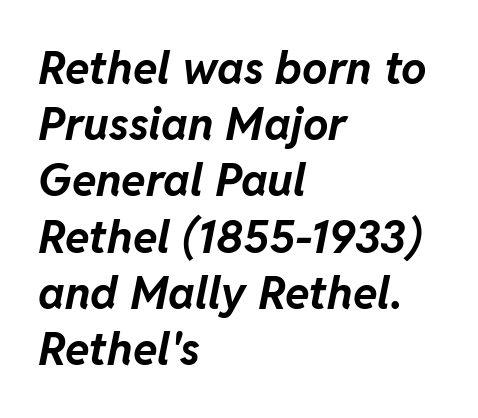
The image shows 45 px bold type, italic (leaning right); set left-aligned, normal line spacing (1.25x), normal letter spacing, not underlined; low stroke contrast and a medium x-height.
